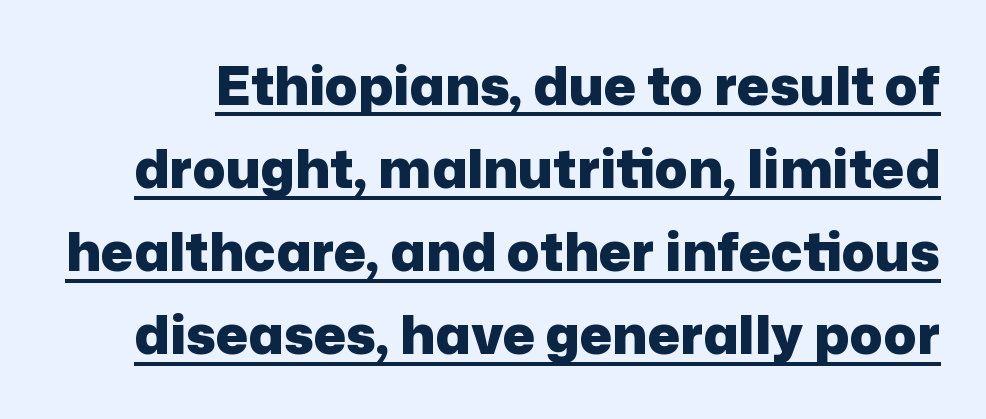
The image shows 54 px heavy sans-serif type, upright; set normal line spacing (1.54x), normal letter spacing, underlined; low stroke contrast and a medium x-height.
